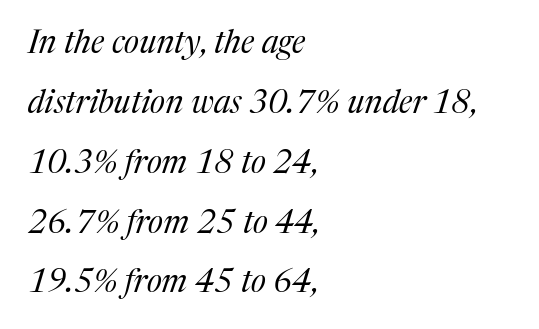
{"serif": "yes", "italic": "yes", "lean": "right", "slant_degrees": 17, "bold": "no", "weight": "regular", "width": "normal", "stroke_contrast": "medium", "x_height": "medium", "monospaced": "no", "underline": "no", "align": "left", "line_spacing_ratio": 1.87, "letter_spacing": "normal", "letter_spacing_em": 0.0, "glyph_px": 32}
